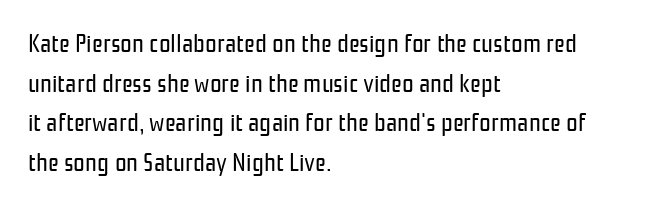
{"italic": "no", "bold": "no", "underline": "no", "align": "left", "line_spacing": "normal", "line_spacing_ratio": 1.52, "letter_spacing": "normal", "letter_spacing_em": 0.0, "glyph_px": 26}
